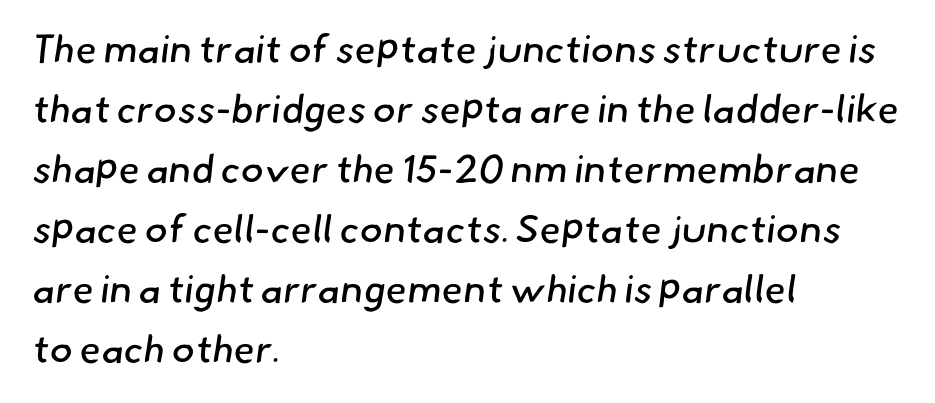
{"serif": "no", "bold": "no", "weight": "regular", "width": "normal", "stroke_contrast": "low", "x_height": "small", "monospaced": "no", "underline": "no", "align": "left", "line_spacing": "normal", "line_spacing_ratio": 1.54, "letter_spacing": "normal", "letter_spacing_em": 0.0, "glyph_px": 39}
